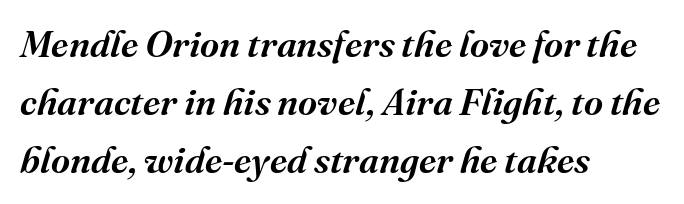
The image shows 37 px semibold serif type, italic (leaning right); set left-aligned, normal line spacing (1.57x), normal letter spacing, not underlined; medium stroke contrast and a medium x-height.
